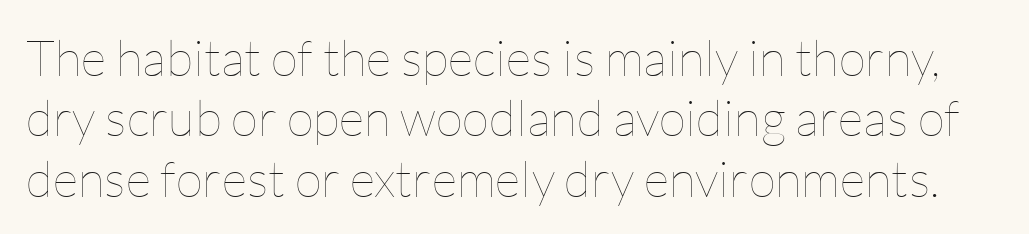
The passage shown is not bold in any degree. The foot of each line stays bare and open. Look at the tracking — it's just the regular setting, nothing added. Posture: vertical. The letters advance in unequal steps, a hallmark of proportional type.
